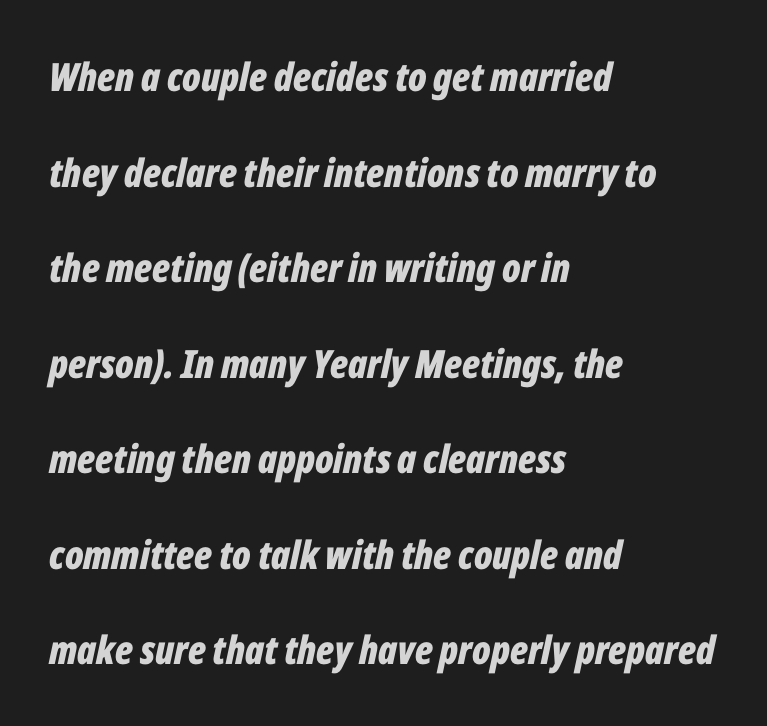
The image shows 39 px bold, condensed type, italic (leaning right); set left-aligned, loose line spacing (2.45x), normal letter spacing, not underlined; low stroke contrast and a medium x-height.
